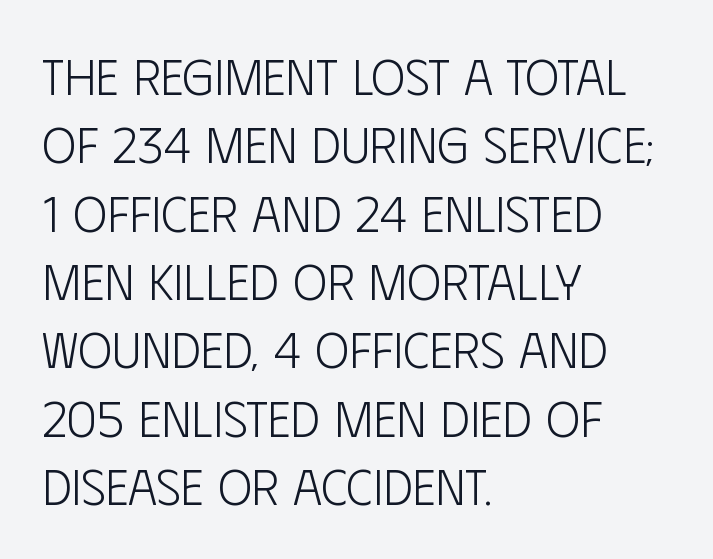
Q: Is the text bold? A: No.
Q: Is the text italic (slanted)? A: No, it is upright.
Q: Is the typeface a serif or a sans-serif typeface? A: Sans-serif.
Q: Is the text underlined? A: No.
Q: How is the paragraph aligned? A: Left-aligned.
Q: Is the spacing between letters normal or unusually wide? A: Normal.
Q: Is the spacing between lines tight, normal or loose? A: Normal.
Q: Width (condensed, normal, or wide)? A: Condensed.
Q: Stroke contrast? A: Low.
Q: x-height? A: Large.
Q: Monospaced? A: No.
